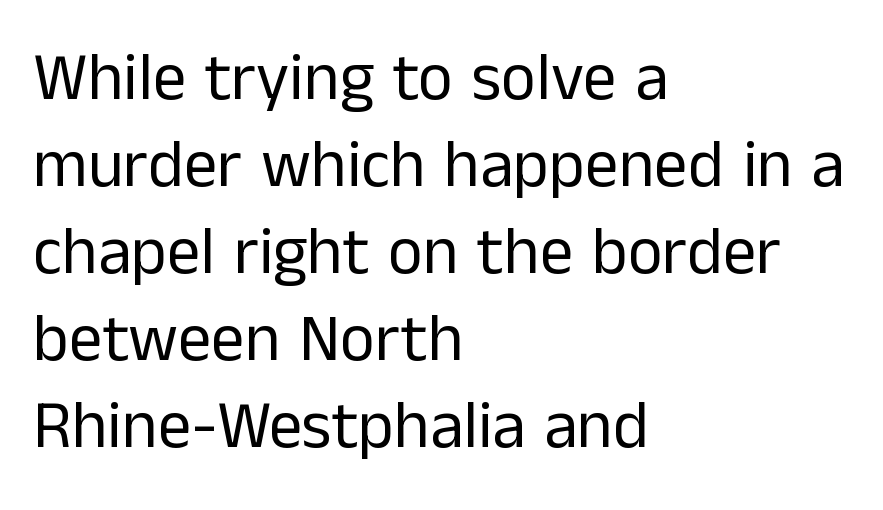
{"serif": "no", "italic": "no", "bold": "no", "weight": "regular", "width": "normal", "stroke_contrast": "low", "x_height": "medium", "monospaced": "no", "underline": "no", "align": "left", "line_spacing": "normal", "line_spacing_ratio": 1.3, "letter_spacing": "normal", "letter_spacing_em": 0.0, "glyph_px": 67}
